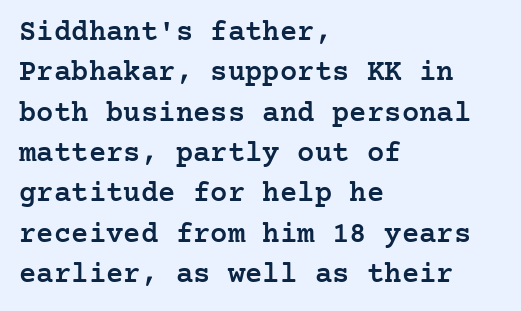
The image shows 29 px semibold serif type, upright; set left-aligned, normal line spacing (1.39x), normal letter spacing, not underlined; low stroke contrast and a medium x-height.
